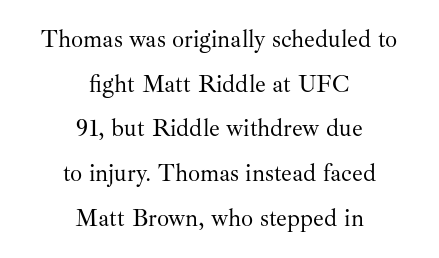
Q: Is the text bold? A: No.
Q: Is the text italic (slanted)? A: No, it is upright.
Q: Is the text underlined? A: No.
Q: How is the paragraph aligned? A: Centered.
Q: Is the spacing between letters normal or unusually wide? A: Normal.
